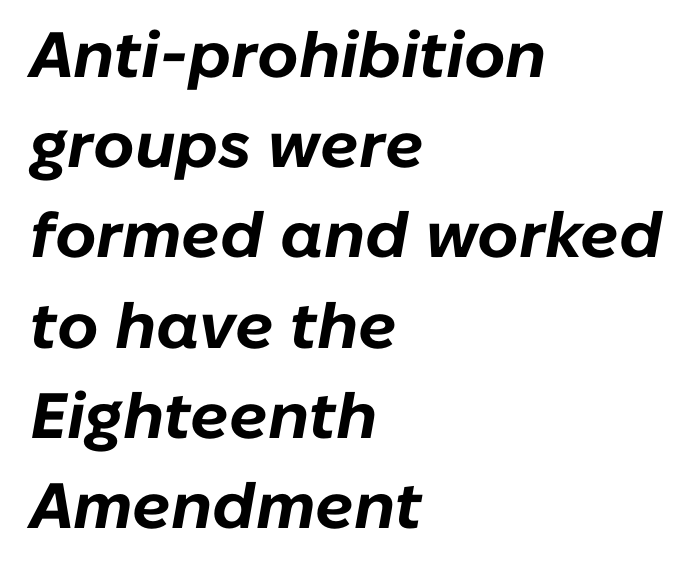
The specimen omits any rule beneath the text block's lines. Emphasis-style slanted type is in use. Horizontal alignment here is leftward, the default for most running prose. Reading down the column, the eye jumps a familiar distance to each next line. On the weight axis this lands at bold, roughly 700. Inter-character spacing is left at the font's built-in metrics.
